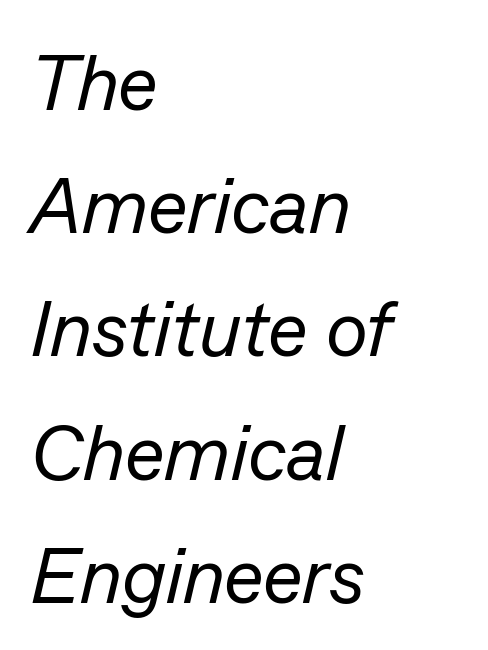
The image shows 78 px regular-weight type, italic (leaning right); set left-aligned, normal line spacing (1.58x), normal letter spacing, not underlined; low stroke contrast and a medium x-height.
